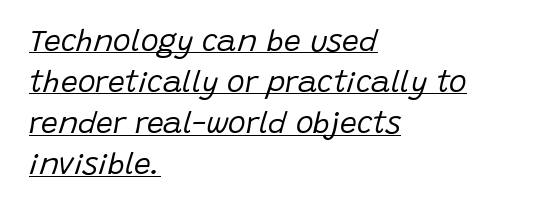
Successive baselines arrive at the customary interval. This is oblique type, the kind used for emphasis or titles. The string is rendered with underlining switched on. A typesetter would call this proportional, since set widths differ per character. These glyphs show unthickened strokes, regular width or finer. One-word summary of the alignment: left.
